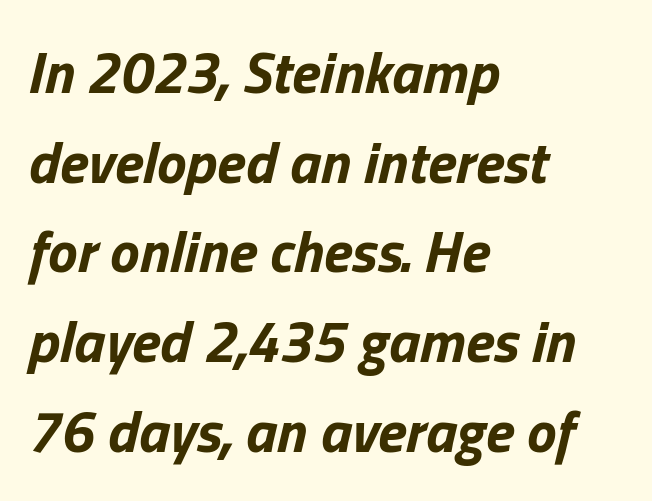
{"italic": "yes", "lean": "right", "slant_degrees": 13, "bold": "yes", "weight": "bold", "width": "normal", "stroke_contrast": "low", "x_height": "medium", "monospaced": "no", "underline": "no", "align": "left", "line_spacing": "normal", "line_spacing_ratio": 1.52, "letter_spacing": "normal", "letter_spacing_em": 0.0, "glyph_px": 59}
